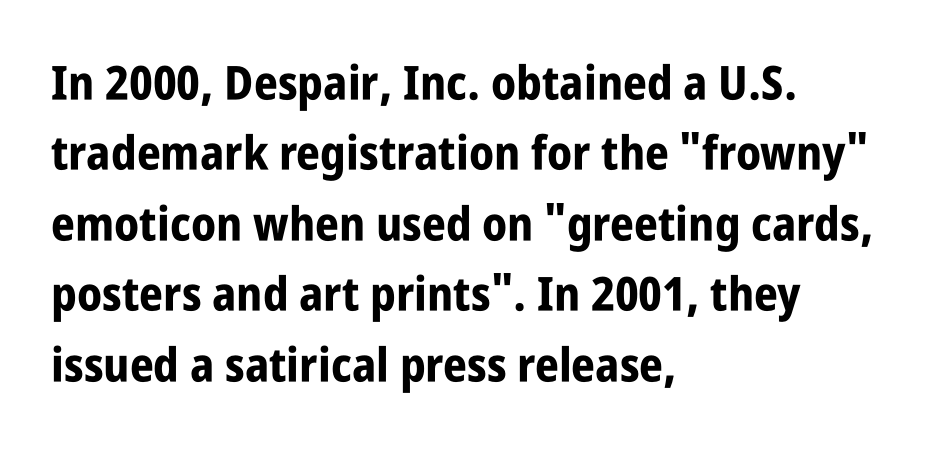
Q: Is the text bold? A: Yes.
Q: Is the text italic (slanted)? A: No, it is upright.
Q: Is the typeface a serif or a sans-serif typeface? A: Sans-serif.
Q: Is the text underlined? A: No.
Q: How is the paragraph aligned? A: Left-aligned.
Q: Is the spacing between letters normal or unusually wide? A: Normal.
Q: Is the spacing between lines tight, normal or loose? A: Normal.
Q: Width (condensed, normal, or wide)? A: Condensed.
Q: Stroke contrast? A: Low.
Q: x-height? A: Large.
Q: Monospaced? A: No.
